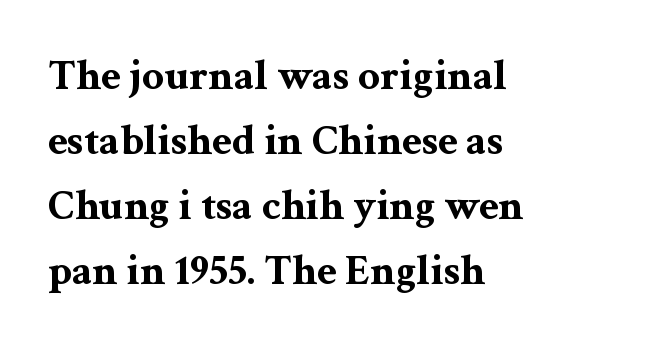
The image shows 43 px bold, wide serif type, upright; set left-aligned, normal line spacing (1.51x), normal letter spacing, not underlined; medium stroke contrast and a medium x-height.
